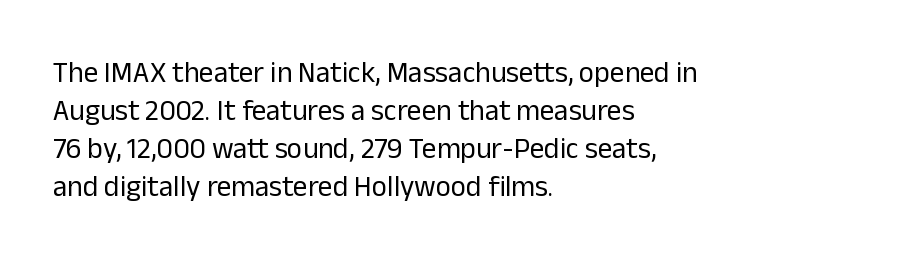
Q: Is the text bold? A: No.
Q: Is the text italic (slanted)? A: No, it is upright.
Q: Is the typeface a serif or a sans-serif typeface? A: Sans-serif.
Q: Is the text underlined? A: No.
Q: How is the paragraph aligned? A: Left-aligned.
Q: Is the spacing between letters normal or unusually wide? A: Normal.
Q: Is the spacing between lines tight, normal or loose? A: Normal.
Q: Width (condensed, normal, or wide)? A: Normal.
Q: Stroke contrast? A: Low.
Q: x-height? A: Medium.
Q: Monospaced? A: No.
